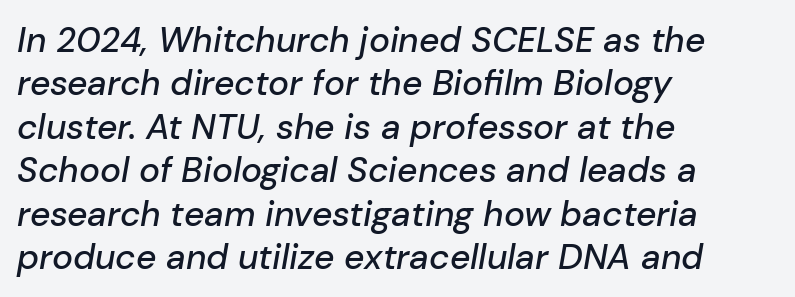
Q: Is the text italic (slanted)? A: Yes, it leans right by about 10 degrees.
Q: Is the text underlined? A: No.
Q: How is the paragraph aligned? A: Left-aligned.
Q: Is the spacing between letters normal or unusually wide? A: Normal.
Q: Width (condensed, normal, or wide)? A: Normal.
Q: Stroke contrast? A: Low.
Q: x-height? A: Medium.
Q: Monospaced? A: No.
